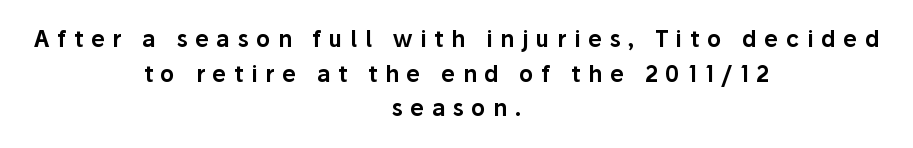
The image shows 22 px text type, upright; set centered, normal line spacing (1.57x), unusually wide letter spacing (+0.35 em), not underlined.
